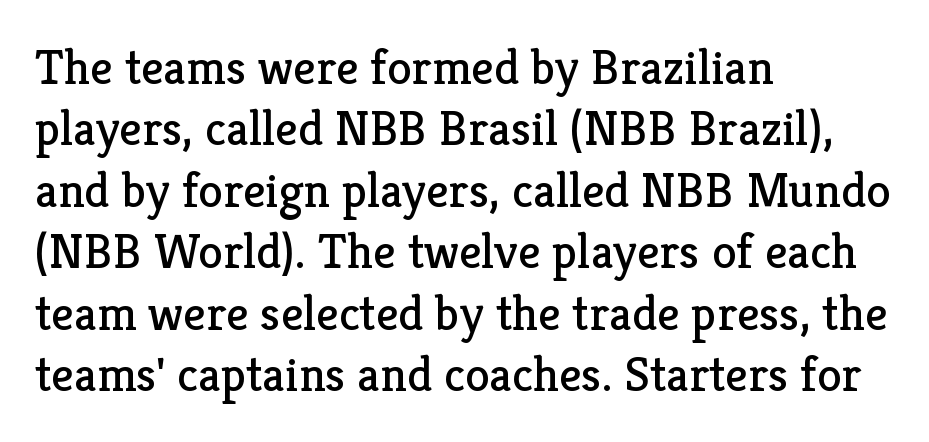
Varying glyph widths throughout — classic text-font behaviour. The string is rendered with underlining switched off. The setting favours the left margin, as ordinary paragraphs usually do. Nope, not italic — everything's standing straight.
